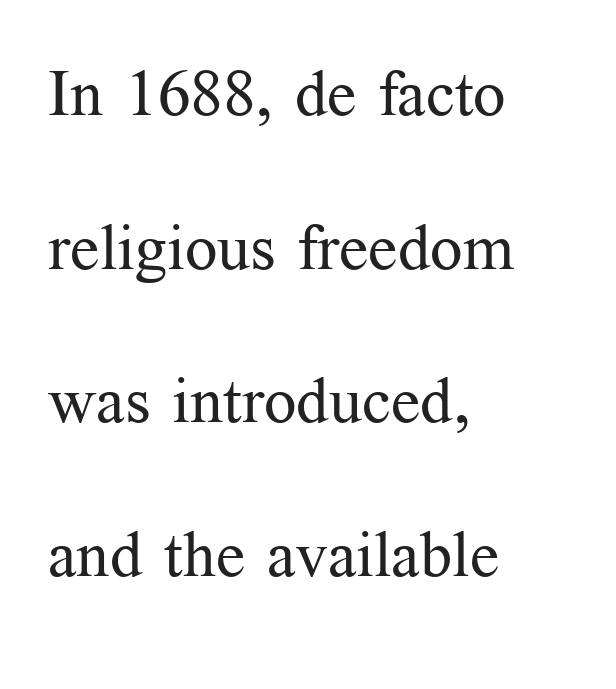
Q: Is the text bold? A: No.
Q: Is the text italic (slanted)? A: No, it is upright.
Q: Is the typeface a serif or a sans-serif typeface? A: Serif.
Q: Is the text underlined? A: No.
Q: How is the paragraph aligned? A: Left-aligned.
Q: Is the spacing between letters normal or unusually wide? A: Normal.
Q: Is the spacing between lines tight, normal or loose? A: Loose.
Q: Width (condensed, normal, or wide)? A: Normal.
Q: Stroke contrast? A: Medium.
Q: x-height? A: Medium.
Q: Monospaced? A: No.
